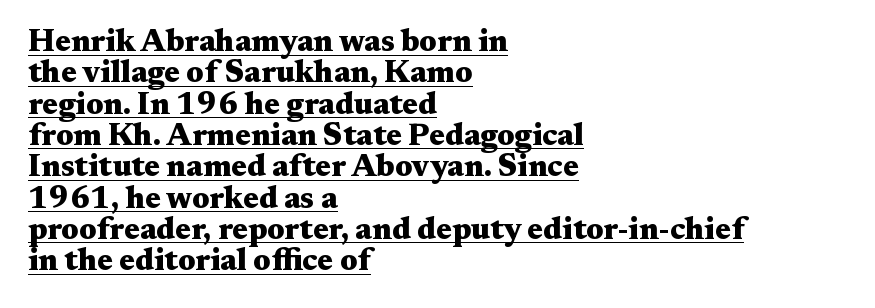
Each letter keeps its own natural width here, so spacing adapts to shape. One glance says dense: line gaps are narrower than usual. The passage shown has conventional tracking throughout. Pretty heavy lettering here — definitely bold. A serif font was chosen for this passage.
